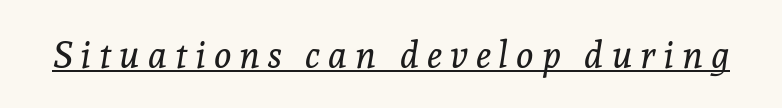
{"serif": "yes", "italic": "yes", "lean": "right", "slant_degrees": 8, "bold": "no", "weight": "regular", "width": "normal", "x_height": "medium", "monospaced": "no", "underline": "yes", "letter_spacing": "wide", "letter_spacing_em": 0.21, "glyph_px": 37}
